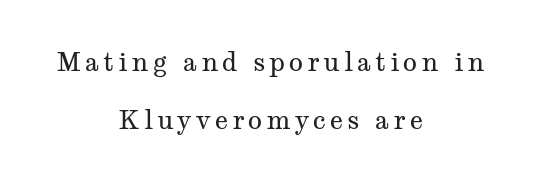
The font sits on the lighter half of the weight spectrum, regular included. Posture: vertical. One glance says open: line gaps are wider than usual. The compositor balanced each line on the midline. A clean baseline with only descenders dipping below it.
